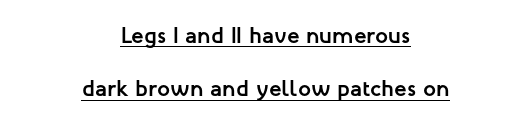
The image shows 23 px bold type, upright; set centered, loose line spacing (2.32x), normal letter spacing, underlined.
